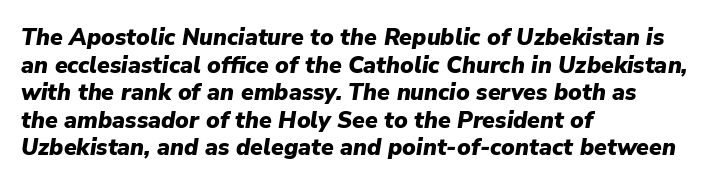
Designer's note — italics engaged. Visually the block forms a straight wall on the left and a jagged coastline on the right. Bold? Absolutely — the strokes are thick and heavy. The passage shown is not underscored anywhere. The line texture is even and compact thanks to regular tracking.
